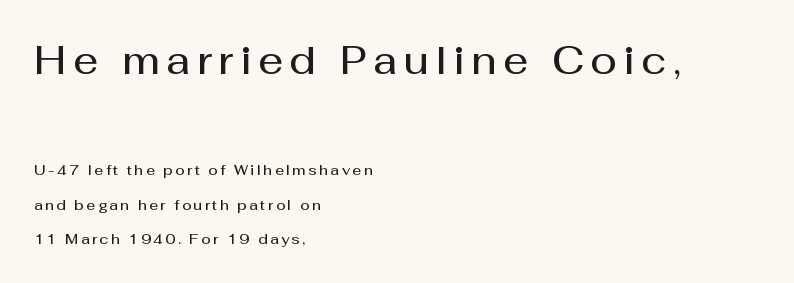
Q: Is the text bold? A: Semi-bold.
Q: Is the text italic (slanted)? A: No, it is upright.
Q: Is the typeface a serif or a sans-serif typeface? A: Sans-serif.
Q: Is the text underlined? A: No.
Q: How is the paragraph aligned? A: Left-aligned.
Q: Is the spacing between lines tight, normal or loose? A: Loose.
Q: Which block of text is set in a larger size, the first (top) or the second (bottom)? A: The first (top) one.
Q: Width (condensed, normal, or wide)? A: Normal.
Q: Stroke contrast? A: Medium.
Q: x-height? A: Medium.
Q: Monospaced? A: No.
